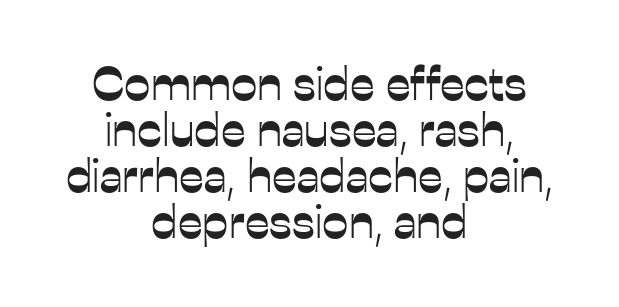
{"serif": "no", "italic": "no", "width": "normal", "stroke_contrast": "low", "x_height": "medium", "monospaced": "no", "underline": "no", "align": "center", "line_spacing": "tight", "line_spacing_ratio": 0.98, "letter_spacing": "normal", "letter_spacing_em": 0.0, "glyph_px": 47}
